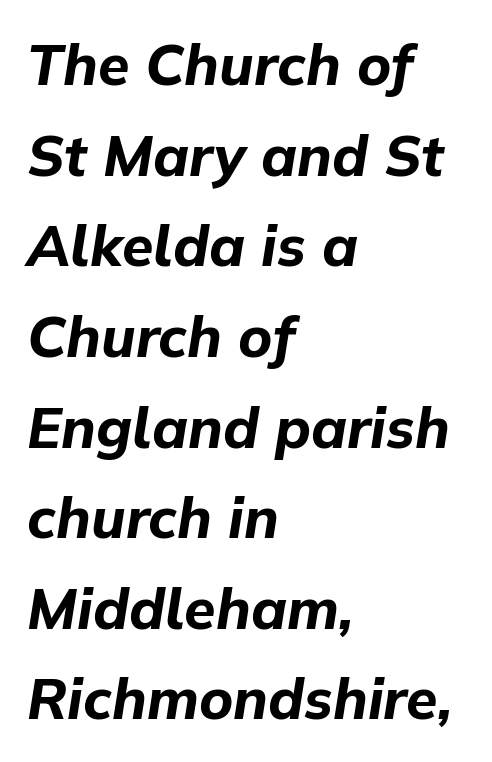
{"italic": "yes", "lean": "right", "slant_degrees": 9, "bold": "yes", "weight": "bold", "width": "normal", "stroke_contrast": "low", "x_height": "medium", "monospaced": "no", "underline": "no", "align": "left", "line_spacing": "normal", "line_spacing_ratio": 1.59, "letter_spacing": "normal", "letter_spacing_em": 0.0, "glyph_px": 57}
